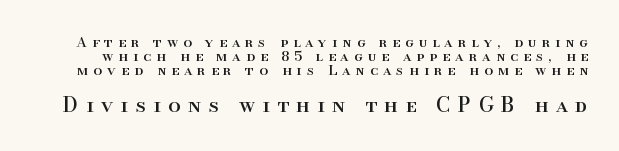
The image shows 20 px text type, upright; set tight line spacing (1.0x), unusually wide letter spacing (+0.37 em), not underlined; the second (bottom) block is 1.43x larger.
